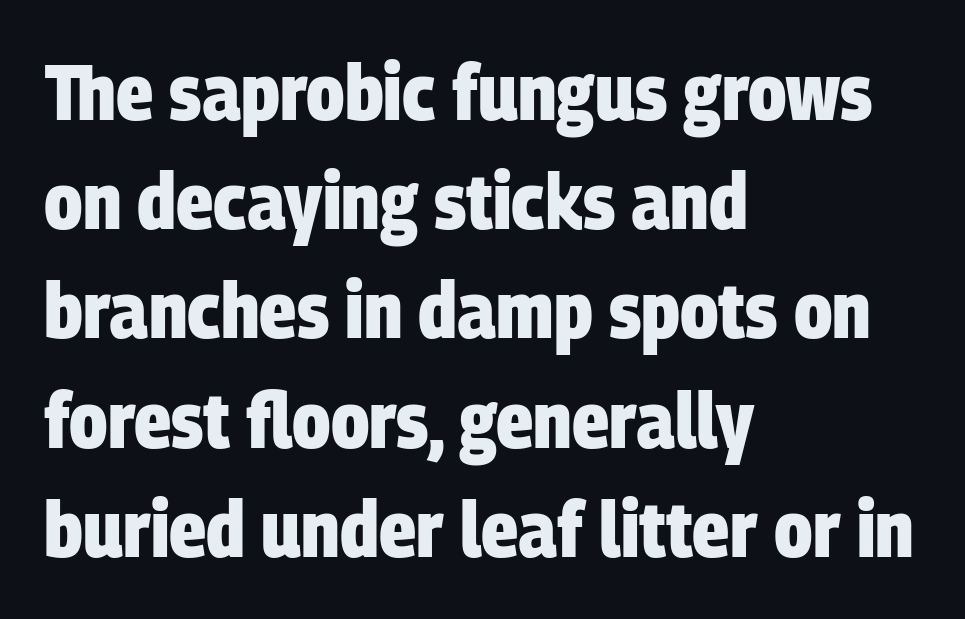
The typesetting leans heavy: a genuine bold. Think of a printed novel: that variable character pitch is what you see here. Standard letterfit; no display-style spreading of the glyphs. These lines stack with their left ends in a neat column. The text was rendered using a sans face with plain stroke endings. Vertically, the passage feels balanced, rows spaced as you'd expect.
